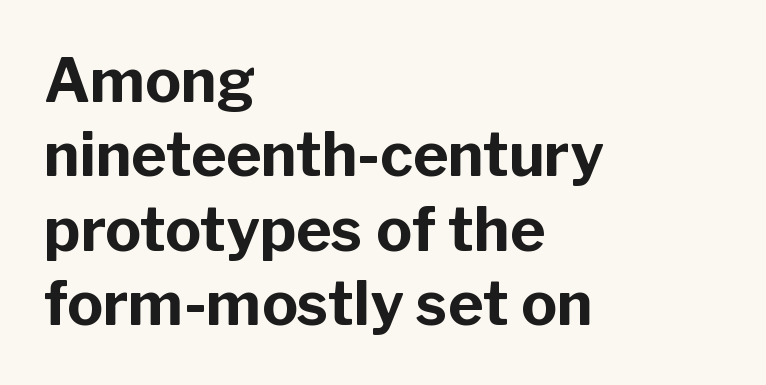
Q: Is the text bold? A: Yes.
Q: Is the text italic (slanted)? A: No, it is upright.
Q: Is the typeface a serif or a sans-serif typeface? A: Sans-serif.
Q: Is the text underlined? A: No.
Q: How is the paragraph aligned? A: Left-aligned.
Q: Is the spacing between letters normal or unusually wide? A: Normal.
Q: Width (condensed, normal, or wide)? A: Normal.
Q: Stroke contrast? A: Low.
Q: x-height? A: Medium.
Q: Monospaced? A: No.
